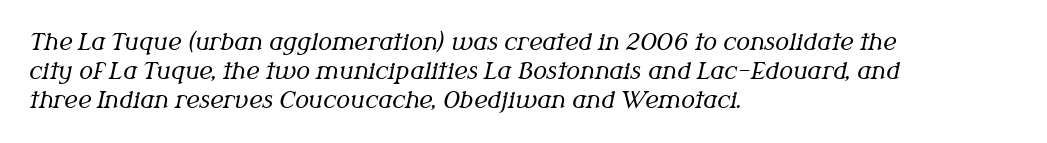
Standard letterfit; no display-style spreading of the glyphs. There's an unmistakable incline to the writing here. Left-aligned paragraph, ragged on the right. This is not heavy type; no bold has been used. Interline gaps are of average width in this sample. The foot of each line stays bare and open.
